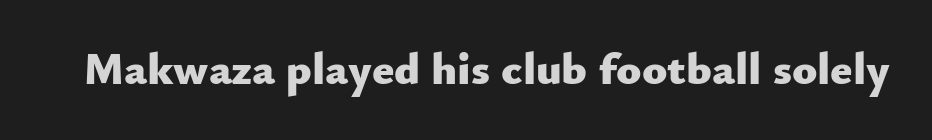
Q: Is the text bold? A: Yes.
Q: Is the text italic (slanted)? A: No, it is upright.
Q: Is the typeface a serif or a sans-serif typeface? A: Sans-serif.
Q: Is the text underlined? A: No.
Q: Is the spacing between letters normal or unusually wide? A: Normal.
Q: Width (condensed, normal, or wide)? A: Normal.
Q: Stroke contrast? A: Low.
Q: x-height? A: Small.
Q: Monospaced? A: No.
